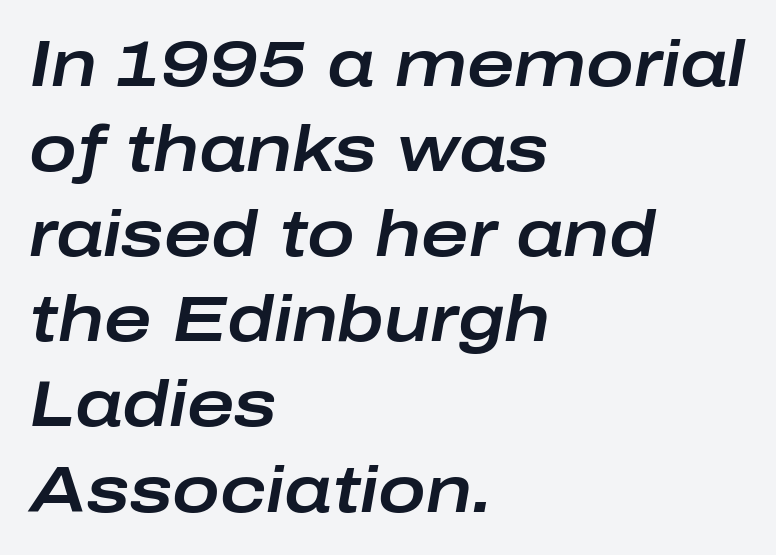
Q: Is the text italic (slanted)? A: Yes, it leans right by about 10 degrees.
Q: Is the text underlined? A: No.
Q: How is the paragraph aligned? A: Left-aligned.
Q: Is the spacing between letters normal or unusually wide? A: Normal.
Q: Is the spacing between lines tight, normal or loose? A: Normal.
Q: Width (condensed, normal, or wide)? A: Wide.
Q: Stroke contrast? A: Low.
Q: x-height? A: Medium.
Q: Monospaced? A: No.
